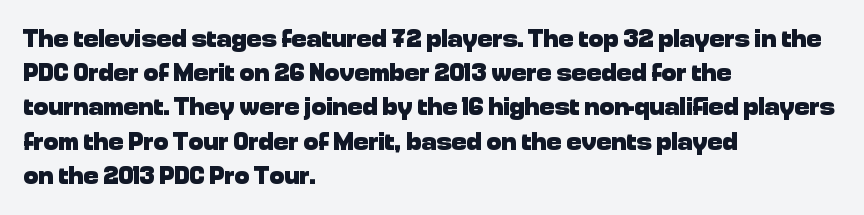
The lines in this sample share a left origin and differ only in where they stop. Summary of vertical rhythm: regular, with standard interline spacing. Italic: no, the glyphs are upright roman. The letterforms sit shoulder to shoulder at normal distance. Set as a true bold cut, around the 700 mark. The baseline area is clear.
